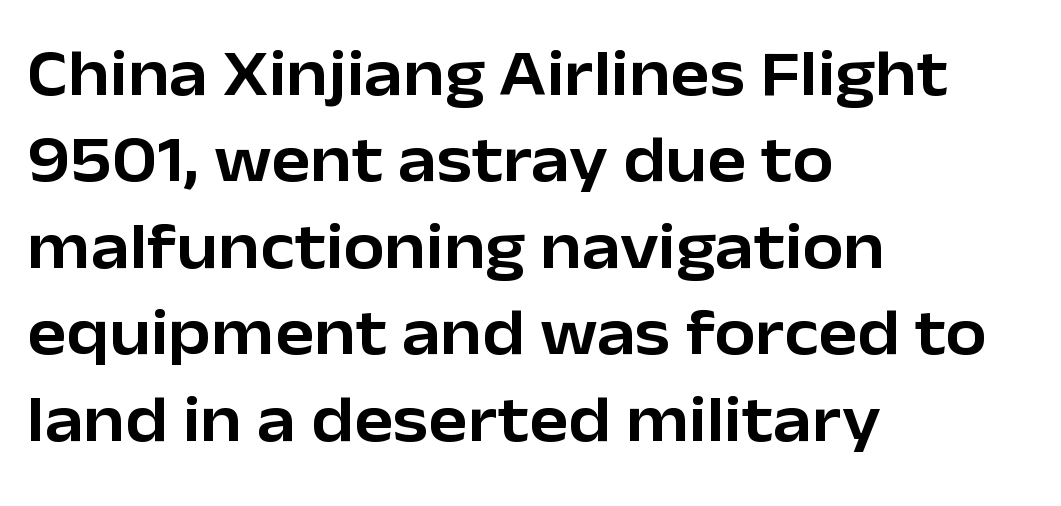
{"serif": "no", "italic": "no", "width": "normal", "stroke_contrast": "low", "x_height": "medium", "monospaced": "no", "underline": "no", "align": "left", "line_spacing": "normal", "line_spacing_ratio": 1.31, "letter_spacing": "normal", "letter_spacing_em": 0.0, "glyph_px": 66}
